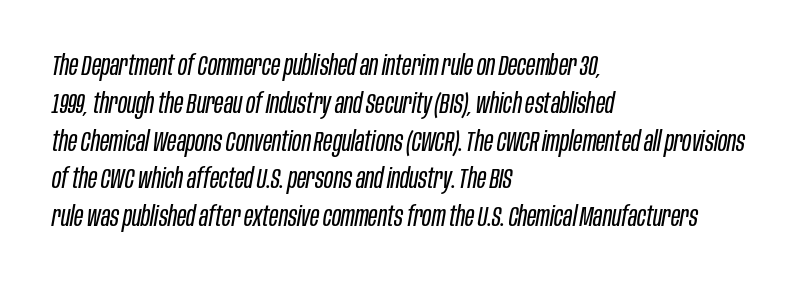
The image shows 28 px regular-weight, condensed type, italic (leaning right); set left-aligned, normal line spacing (1.35x), normal letter spacing, not underlined; low stroke contrast and a large x-height.
